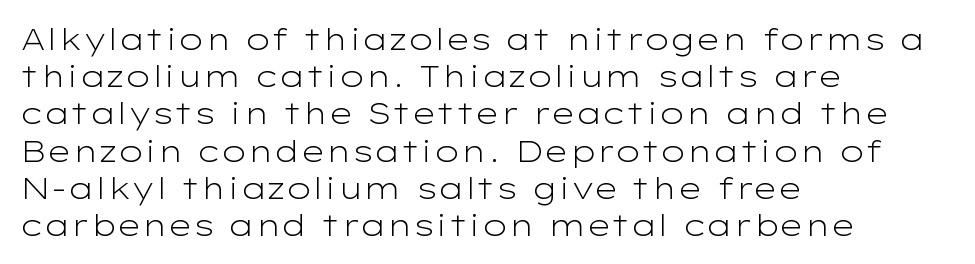
{"serif": "no", "italic": "no", "bold": "no", "weight": "light", "width": "wide", "stroke_contrast": "low", "x_height": "medium", "monospaced": "no", "underline": "no", "align": "left", "line_spacing_ratio": 1.24, "letter_spacing": "normal", "letter_spacing_em": 0.0, "glyph_px": 30}
